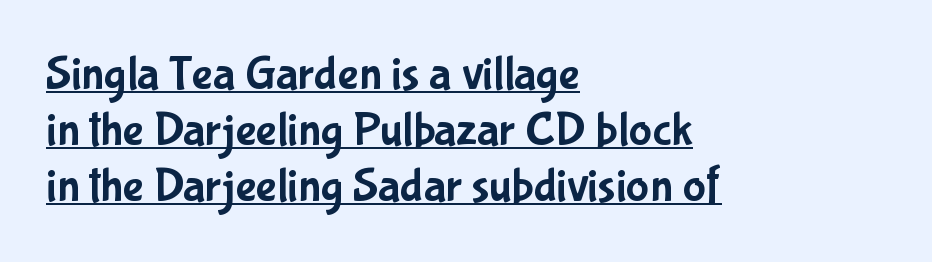
Q: Is the text italic (slanted)? A: No, it is upright.
Q: Is the typeface a serif or a sans-serif typeface? A: Sans-serif.
Q: Is the text underlined? A: Yes.
Q: How is the paragraph aligned? A: Left-aligned.
Q: Is the spacing between letters normal or unusually wide? A: Normal.
Q: Is the spacing between lines tight, normal or loose? A: Tight.
Q: Width (condensed, normal, or wide)? A: Condensed.
Q: Stroke contrast? A: Low.
Q: x-height? A: Medium.
Q: Monospaced? A: No.
